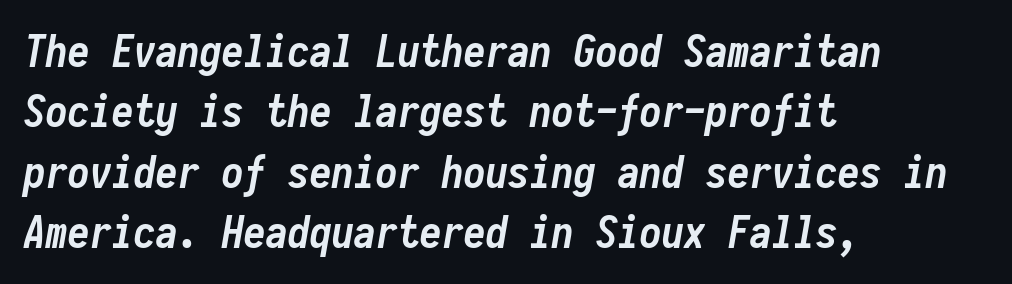
{"italic": "yes", "lean": "right", "slant_degrees": 10, "bold": "yes", "weight": "semibold", "width": "condensed", "stroke_contrast": "low", "x_height": "medium", "monospaced": "yes", "underline": "no", "align": "left", "line_spacing": "normal", "line_spacing_ratio": 1.37, "letter_spacing": "normal", "letter_spacing_em": 0.0, "glyph_px": 44}
